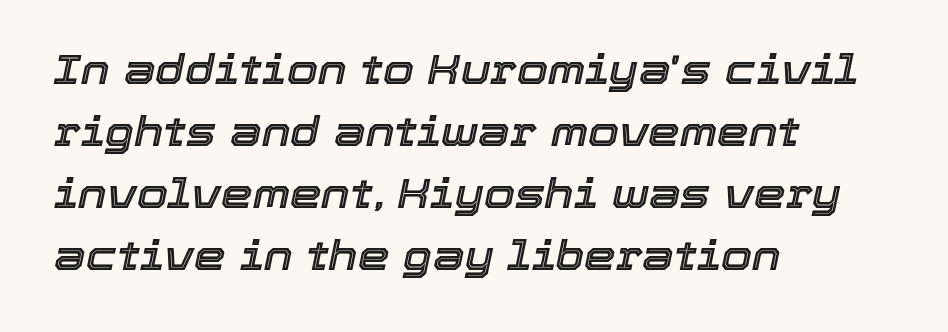
The passage shown is typed in a proportional face where columns would drift. A student would call this left alignment; a typographer would say flush left, rag right. Does the leading feel generous? No, just average. The rendering keeps characters at their native spacing.
